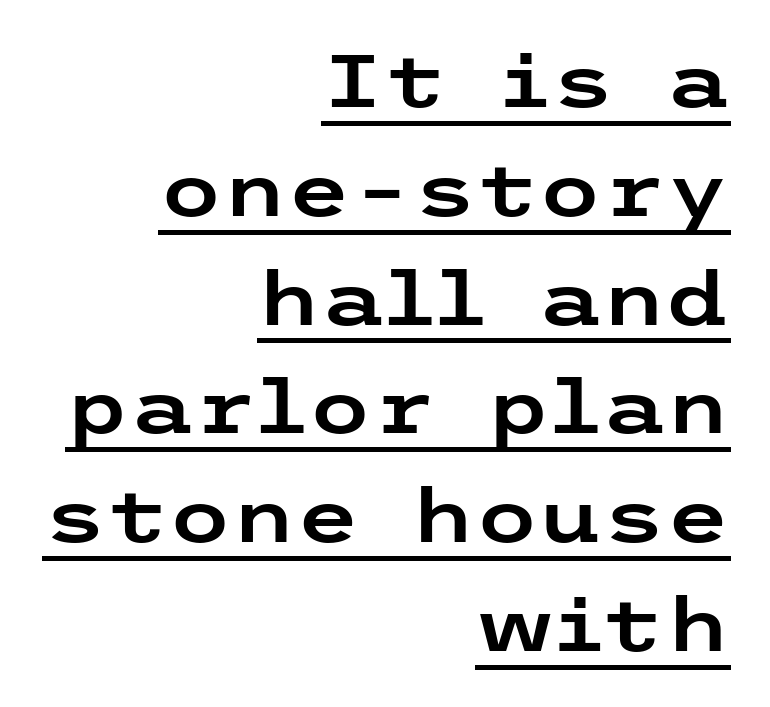
Typographically, this falls in the sans-serif category. Vertically, the passage feels balanced, rows spaced as you'd expect. Inter-character spacing is left at the font's built-in metrics. Posture: straight, roman, zero tilt. The passage shown is underscored from start to finish.
